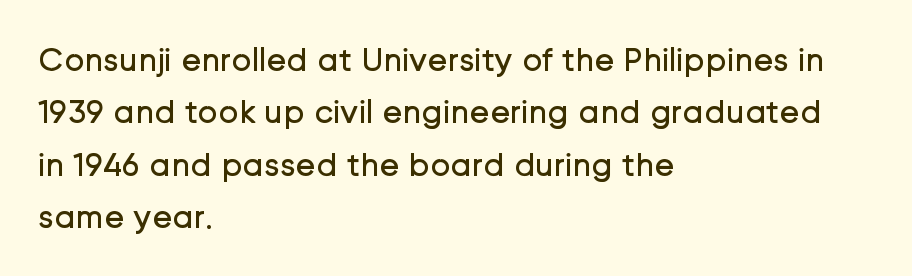
The image shows 34 px regular-weight sans-serif type, upright; set left-aligned, normal line spacing (1.54x), normal letter spacing, not underlined; low stroke contrast and a medium x-height.
